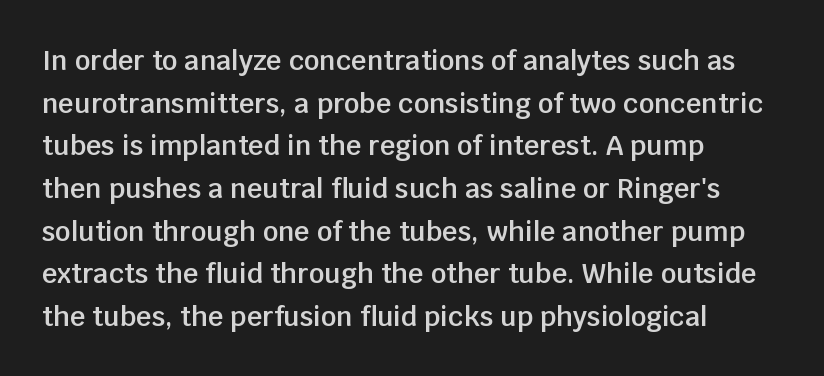
{"italic": "no", "bold": "semi", "underline": "no", "align": "left", "line_spacing": "normal", "line_spacing_ratio": 1.58, "letter_spacing": "normal", "letter_spacing_em": 0.0, "glyph_px": 27}
